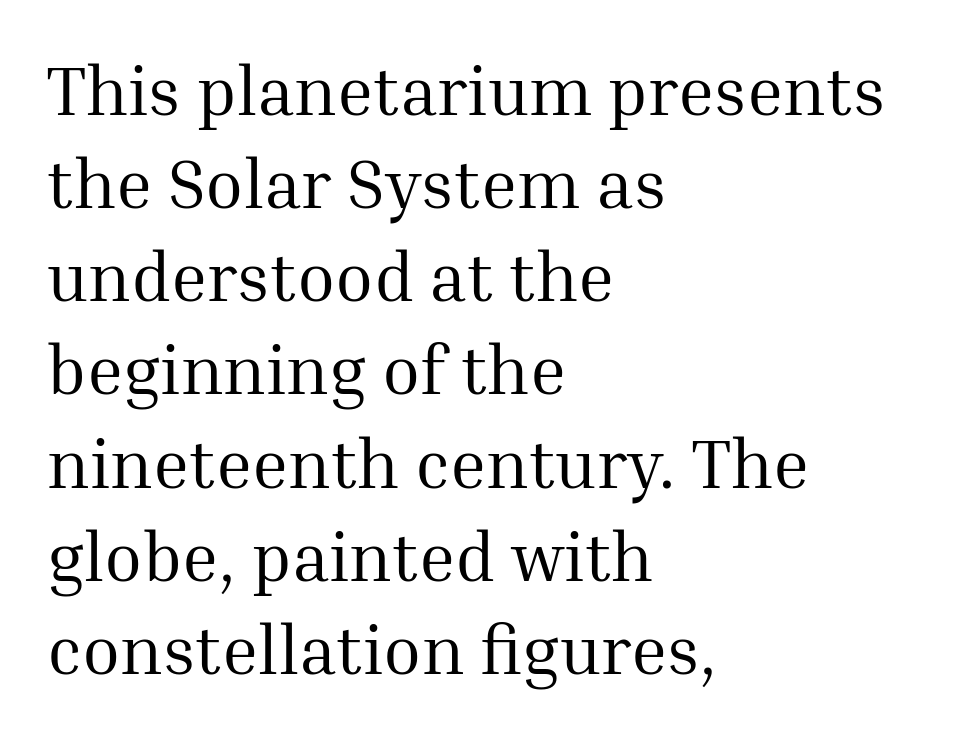
Q: Is the text bold? A: No.
Q: Is the text italic (slanted)? A: No, it is upright.
Q: Is the typeface a serif or a sans-serif typeface? A: Serif.
Q: Is the text underlined? A: No.
Q: How is the paragraph aligned? A: Left-aligned.
Q: Is the spacing between letters normal or unusually wide? A: Normal.
Q: Is the spacing between lines tight, normal or loose? A: Normal.
Q: Width (condensed, normal, or wide)? A: Normal.
Q: Stroke contrast? A: Medium.
Q: x-height? A: Medium.
Q: Monospaced? A: No.
